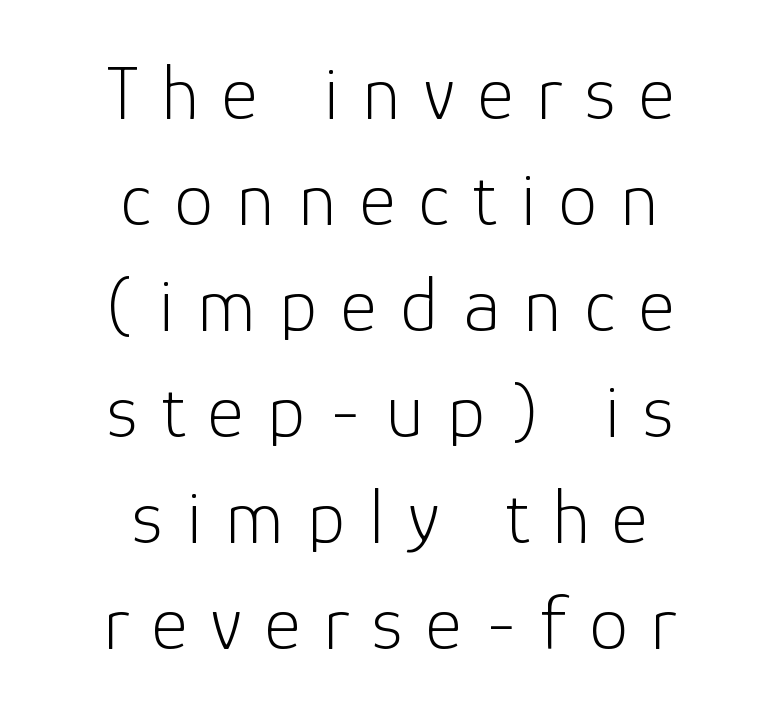
Q: Is the text bold? A: No.
Q: Is the text italic (slanted)? A: No, it is upright.
Q: Is the typeface a serif or a sans-serif typeface? A: Sans-serif.
Q: Is the text underlined? A: No.
Q: How is the paragraph aligned? A: Centered.
Q: Is the spacing between letters normal or unusually wide? A: Unusually wide.
Q: Is the spacing between lines tight, normal or loose? A: Normal.
Q: Width (condensed, normal, or wide)? A: Normal.
Q: Stroke contrast? A: Low.
Q: x-height? A: Medium.
Q: Monospaced? A: No.
